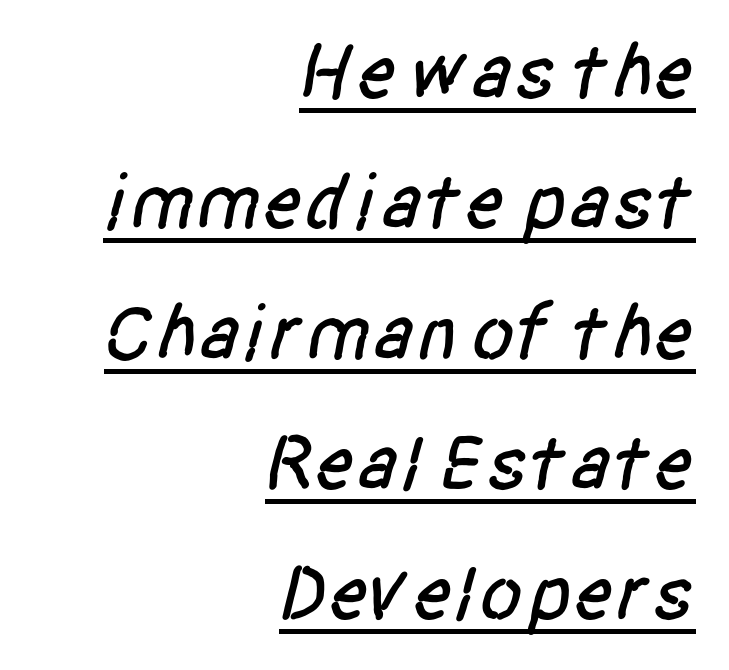
{"serif": "no", "width": "condensed", "stroke_contrast": "low", "x_height": "large", "monospaced": "no", "underline": "yes", "align": "right", "line_spacing": "normal", "line_spacing_ratio": 1.65, "letter_spacing": "normal", "letter_spacing_em": 0.0, "glyph_px": 79}
